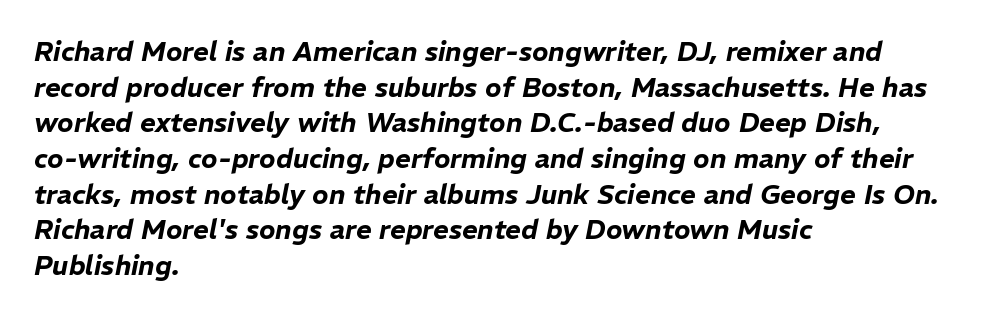
Q: Is the text italic (slanted)? A: Yes, it leans right by about 11 degrees.
Q: Is the text underlined? A: No.
Q: How is the paragraph aligned? A: Left-aligned.
Q: Is the spacing between letters normal or unusually wide? A: Normal.
Q: Is the spacing between lines tight, normal or loose? A: Normal.
